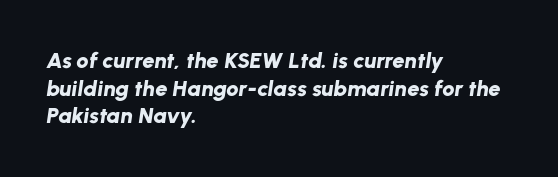
{"italic": "yes", "lean": "right", "slant_degrees": 8, "bold": "yes", "underline": "no", "align": "left", "line_spacing": "normal", "line_spacing_ratio": 1.26, "letter_spacing": "normal", "letter_spacing_em": 0.0, "glyph_px": 22}
